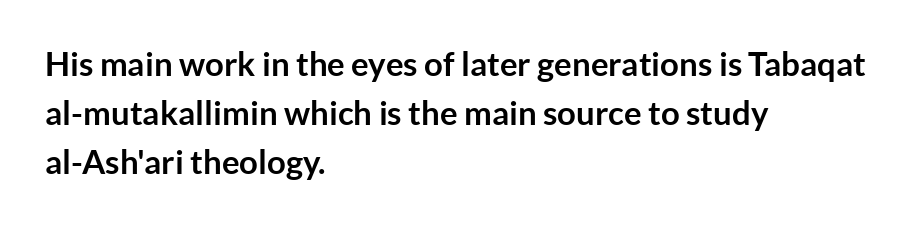
The image shows 33 px semibold sans-serif type, upright; set left-aligned, normal line spacing (1.48x), normal letter spacing, not underlined; low stroke contrast and a medium x-height.
